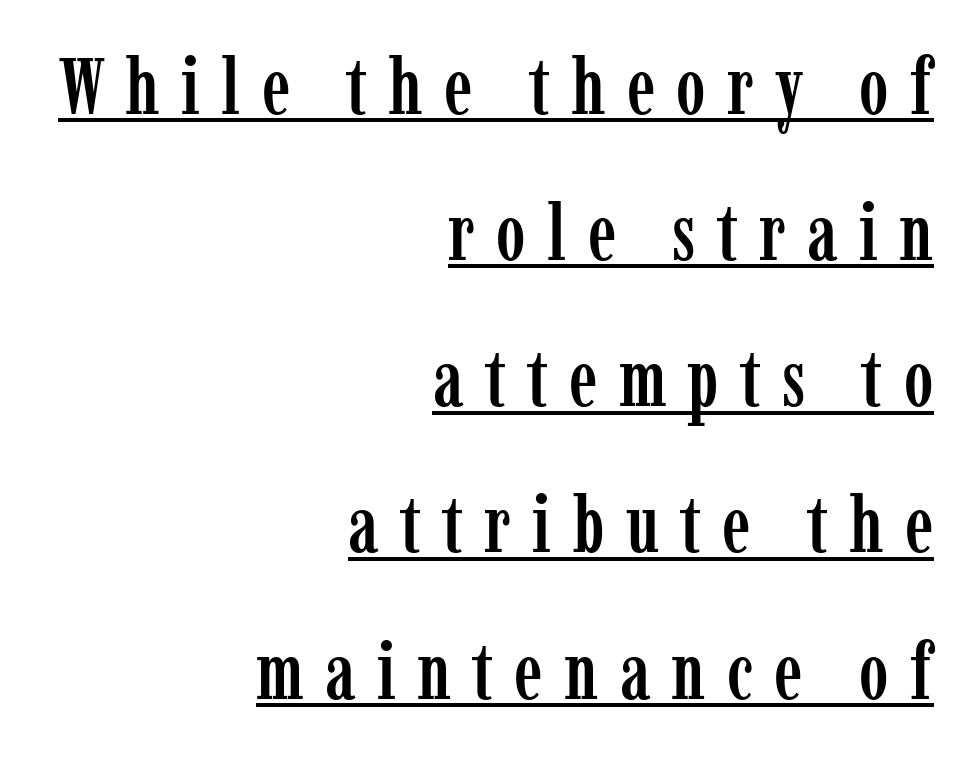
{"serif": "yes", "italic": "no", "width": "condensed", "stroke_contrast": "low", "x_height": "medium", "monospaced": "no", "underline": "yes", "align": "right", "line_spacing_ratio": 1.85, "letter_spacing": "wide", "letter_spacing_em": 0.27, "glyph_px": 79}
